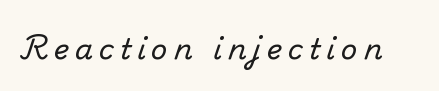
Q: Is the text italic (slanted)? A: Yes.
Q: Is the typeface a serif or a sans-serif typeface? A: Serif.
Q: Is the text underlined? A: No.
Q: Is the spacing between letters normal or unusually wide? A: Unusually wide.
Q: Width (condensed, normal, or wide)? A: Normal.
Q: Stroke contrast? A: Medium.
Q: x-height? A: Small.
Q: Monospaced? A: No.
